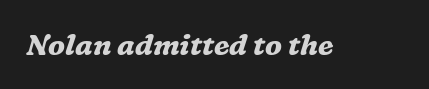
Examine the stroke ends and you'll spot serifs. How are the letters spaced? Ordinarily, with no added tracking. This sample has the flowing, uneven cadence of proportional lettering. There's an unmistakable incline to the writing here. These words are printed bold, with thick strokes throughout. The glyphs are unaccompanied by any horizontal stroke below them.
